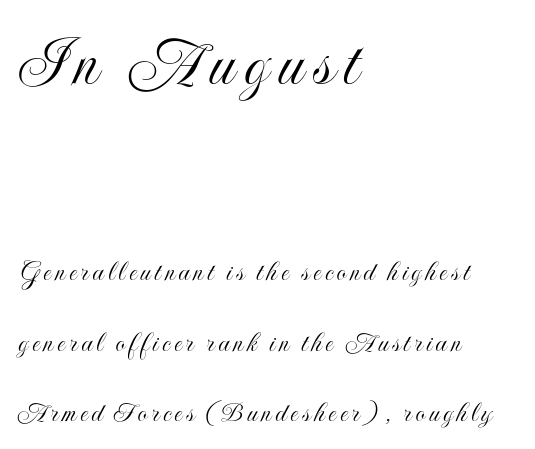
The image shows 75 px condensed type; set left-aligned, loose line spacing (2.35x), not underlined; the first (top) block is 2.5x larger; a small x-height.
